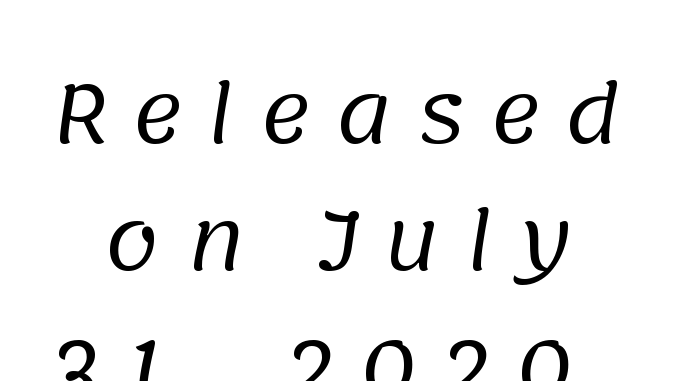
{"serif": "no", "bold": "no", "weight": "regular", "width": "normal", "stroke_contrast": "low", "x_height": "large", "monospaced": "no", "underline": "no", "align": "center", "line_spacing": "normal", "line_spacing_ratio": 1.61, "letter_spacing": "wide", "letter_spacing_em": 0.3, "glyph_px": 79}
